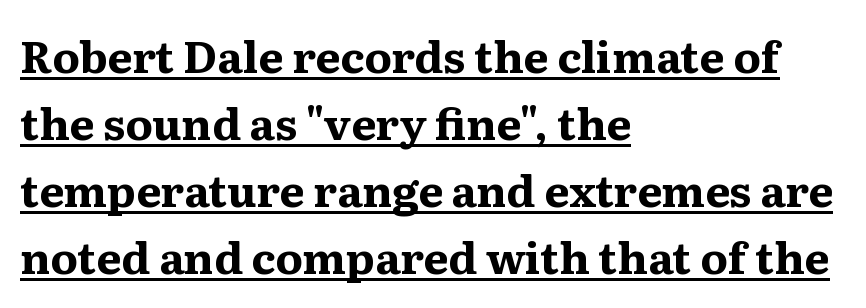
Q: Is the text bold? A: Yes.
Q: Is the text italic (slanted)? A: No, it is upright.
Q: Is the typeface a serif or a sans-serif typeface? A: Serif.
Q: Is the text underlined? A: Yes.
Q: How is the paragraph aligned? A: Left-aligned.
Q: Is the spacing between letters normal or unusually wide? A: Normal.
Q: Is the spacing between lines tight, normal or loose? A: Normal.
Q: Width (condensed, normal, or wide)? A: Normal.
Q: Stroke contrast? A: Medium.
Q: x-height? A: Medium.
Q: Monospaced? A: No.
